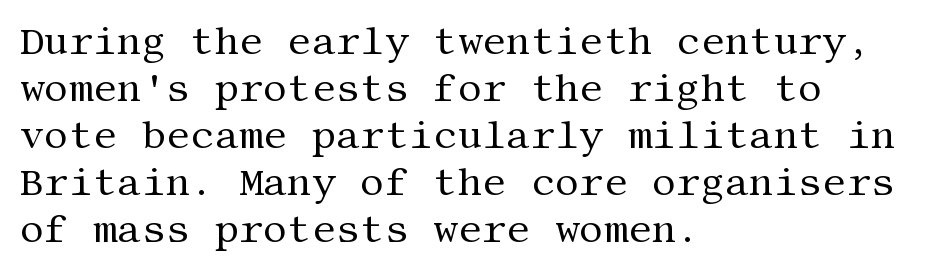
Q: Is the text bold? A: No.
Q: Is the text italic (slanted)? A: No, it is upright.
Q: Is the typeface a serif or a sans-serif typeface? A: Serif.
Q: Is the text underlined? A: No.
Q: How is the paragraph aligned? A: Left-aligned.
Q: Is the spacing between letters normal or unusually wide? A: Normal.
Q: Width (condensed, normal, or wide)? A: Normal.
Q: Stroke contrast? A: Medium.
Q: x-height? A: Large.
